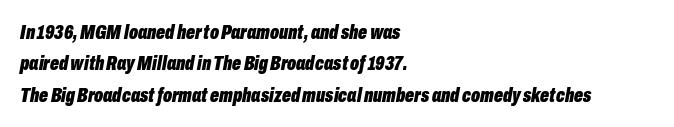
The image shows 21 px bold type, italic (leaning right); set left-aligned, normal line spacing (1.49x), normal letter spacing, not underlined.
